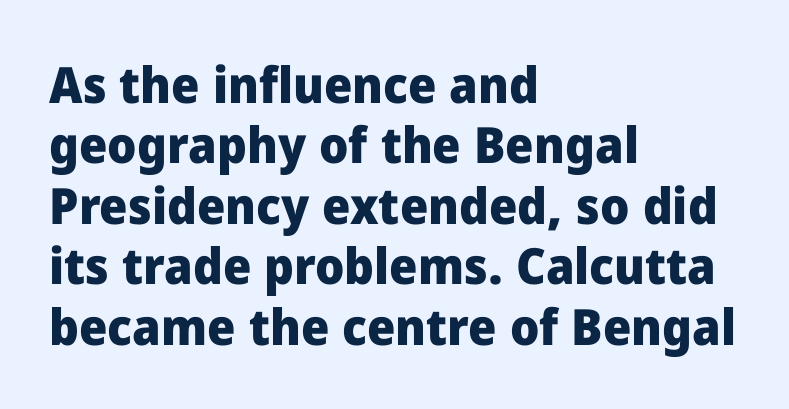
{"serif": "no", "italic": "no", "bold": "yes", "weight": "heavy", "width": "normal", "stroke_contrast": "low", "x_height": "medium", "monospaced": "no", "underline": "no", "align": "left", "line_spacing_ratio": 1.21, "letter_spacing": "normal", "letter_spacing_em": 0.0, "glyph_px": 50}
